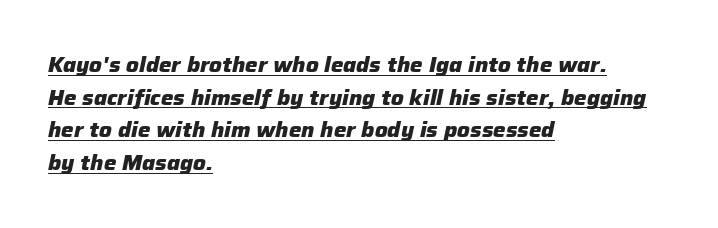
Q: Is the text bold? A: Yes.
Q: Is the text italic (slanted)? A: Yes, it leans right by about 12 degrees.
Q: Is the text underlined? A: Yes.
Q: How is the paragraph aligned? A: Left-aligned.
Q: Is the spacing between letters normal or unusually wide? A: Normal.
Q: Is the spacing between lines tight, normal or loose? A: Normal.
